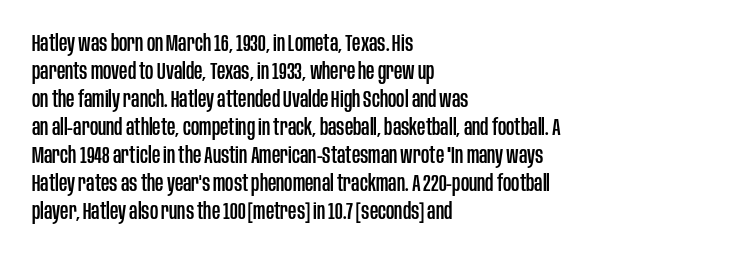
{"italic": "no", "underline": "no", "align": "left", "line_spacing_ratio": 1.22, "letter_spacing": "normal", "letter_spacing_em": 0.0, "glyph_px": 23}
